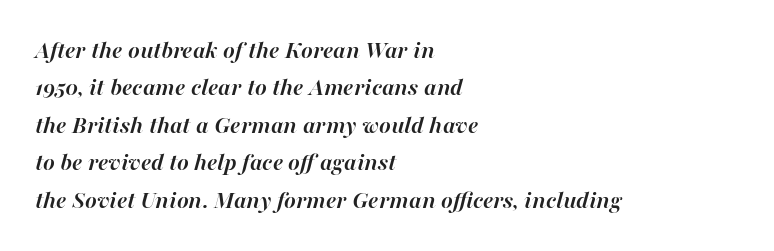
The image shows 25 px bold type, italic (leaning right); set left-aligned, normal line spacing (1.5x), normal letter spacing, not underlined.
